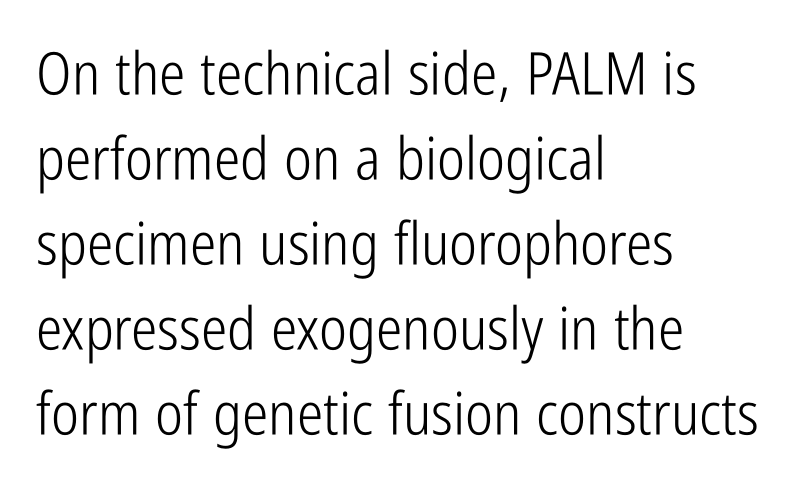
Q: Is the text bold? A: No.
Q: Is the text italic (slanted)? A: No, it is upright.
Q: Is the typeface a serif or a sans-serif typeface? A: Sans-serif.
Q: Is the text underlined? A: No.
Q: How is the paragraph aligned? A: Left-aligned.
Q: Is the spacing between letters normal or unusually wide? A: Normal.
Q: Is the spacing between lines tight, normal or loose? A: Normal.
Q: Width (condensed, normal, or wide)? A: Condensed.
Q: Stroke contrast? A: Low.
Q: x-height? A: Medium.
Q: Monospaced? A: No.
